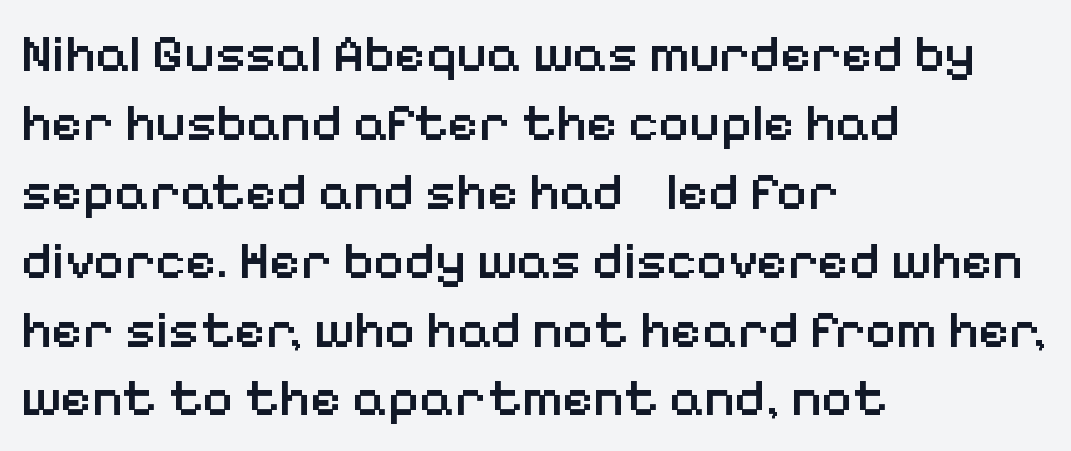
The axis of the letterforms is exactly vertical. The characters look somewhat weighty, a semibold short of true bold. Each letter keeps its own natural width here, so spacing adapts to shape. Stroke terminals: plain, sans-serif. The letterforms sit shoulder to shoulder at normal distance. These lines sit exactly where default settings would place them.
